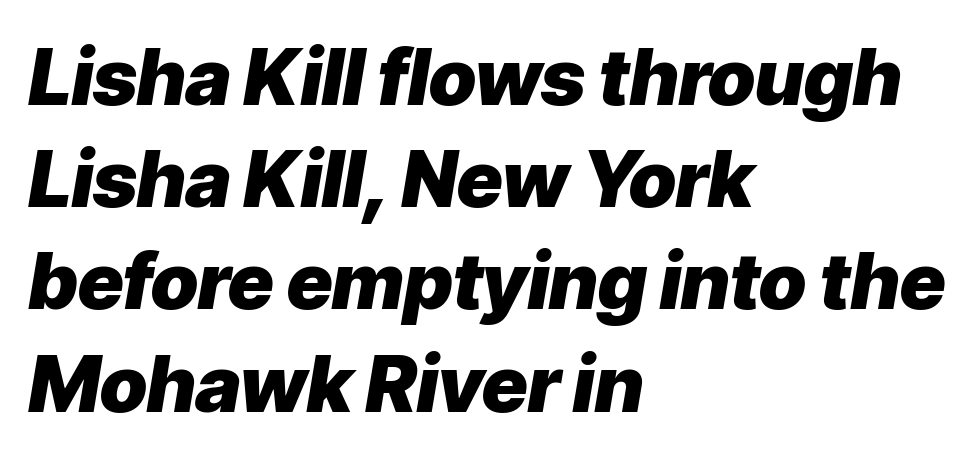
The image shows 78 px heavy type, italic (leaning right); set left-aligned, normal line spacing (1.31x), normal letter spacing, not underlined; low stroke contrast and a medium x-height.
